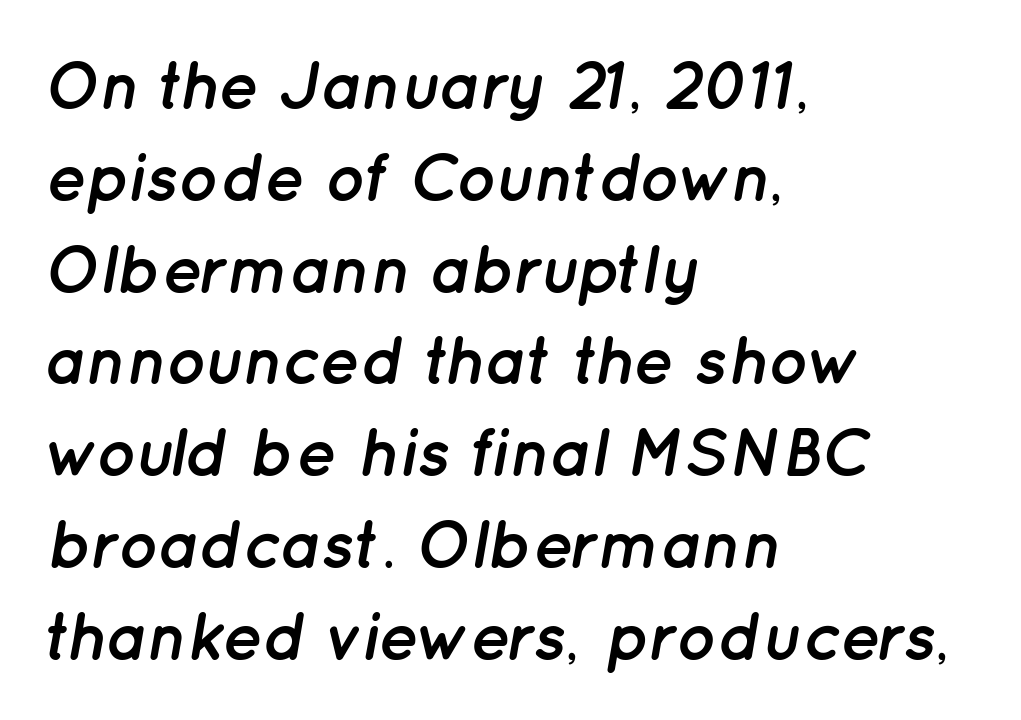
Line beginnings align vertically; line endings do not. These lines keep a tight, regular rhythm from letter to letter. The font is running at its bold setting. Leading matches the norm, producing a regular column. Think of a printed novel: that variable character pitch is what you see here. The specimen reads as italic at a glance.
